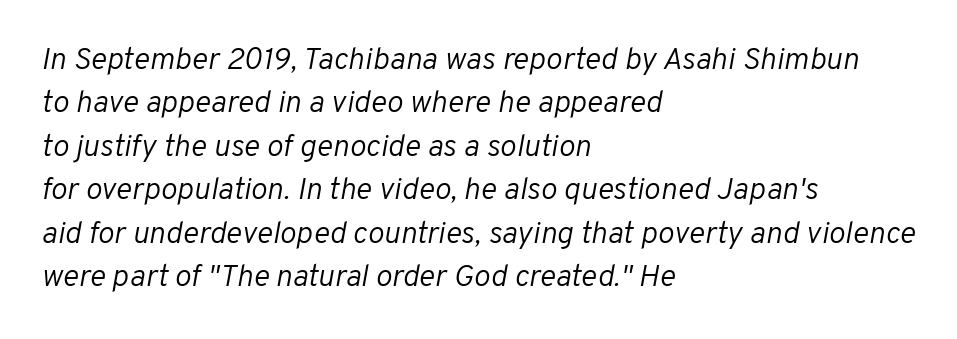
The image shows 31 px light type, italic (leaning right); set left-aligned, normal line spacing (1.4x), normal letter spacing, not underlined; low stroke contrast and a medium x-height.
